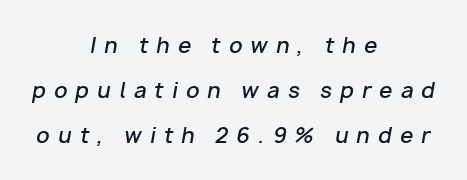
{"italic": "yes", "lean": "right", "slant_degrees": 10, "bold": "semi", "underline": "no", "align": "center", "line_spacing": "loose", "line_spacing_ratio": 2.14, "letter_spacing": "wide", "letter_spacing_em": 0.39, "glyph_px": 21}
